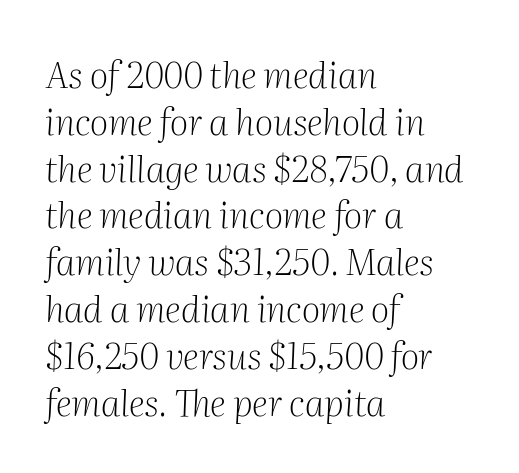
The image shows 36 px light serif type, italic (leaning right); set left-aligned, normal line spacing (1.3x), normal letter spacing, not underlined; medium stroke contrast and a medium x-height.
